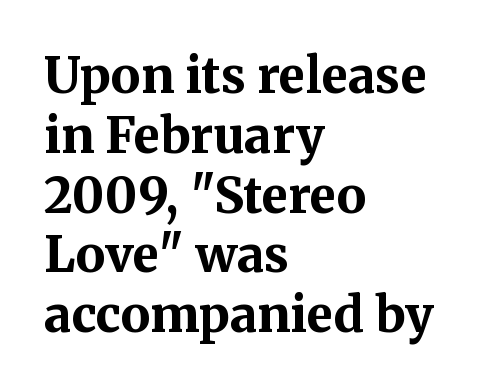
The image shows 49 px bold serif type, upright; set left-aligned, line spacing 1.22x, normal letter spacing, not underlined; medium stroke contrast and a medium x-height.
